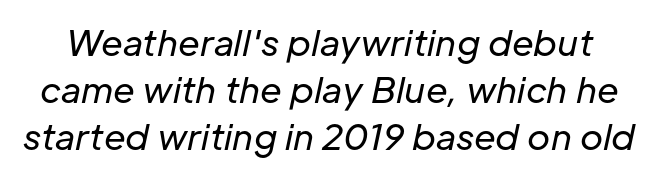
The image shows 35 px regular-weight type, italic (leaning right); set normal line spacing (1.34x), normal letter spacing, not underlined; low stroke contrast and a medium x-height.
